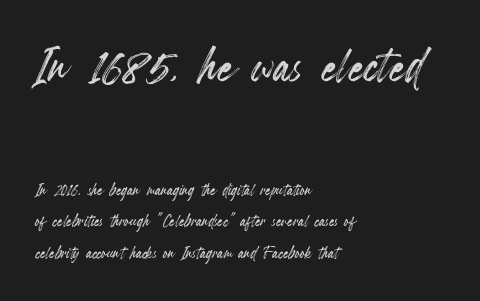
Q: Is the text italic (slanted)? A: Yes.
Q: Is the text underlined? A: No.
Q: How is the paragraph aligned? A: Left-aligned.
Q: Is the spacing between letters normal or unusually wide? A: Normal.
Q: Is the spacing between lines tight, normal or loose? A: Normal.
Q: Which block of text is set in a larger size, the first (top) or the second (bottom)? A: The first (top) one.
Q: Width (condensed, normal, or wide)? A: Condensed.
Q: x-height? A: Small.
Q: Monospaced? A: No.
